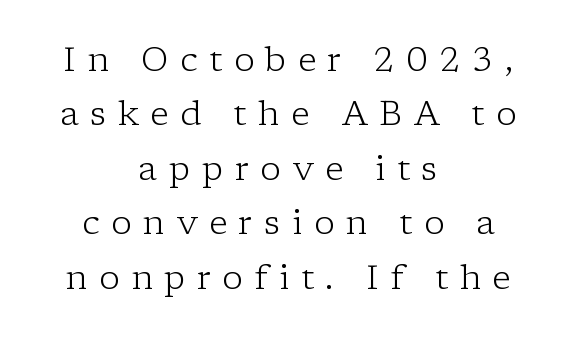
Type style note: has serifs. Underlining? Definitely not there. Whoever set this chose a conventional vertical rhythm. Here the designer chose a conventional face with non-uniform glyph widths.
